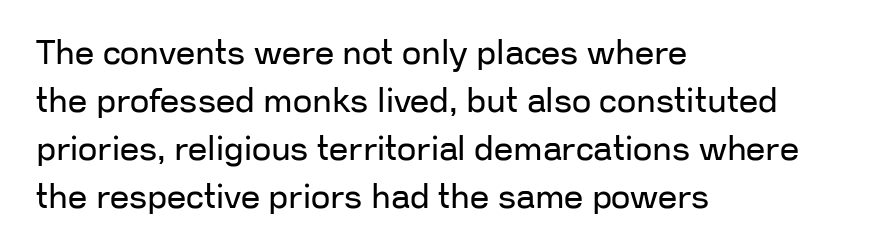
Italic? Not at all — the glyphs are vertical. The rendering uses natural spacing where letterforms have individual widths. Leftover space on each line is placed entirely after the last word. The horizontal fit of the characters is conventional and even. Does the type have serifs? No, each stem ends abruptly. Compared with a typical body face, this is equally light or lighter still.
